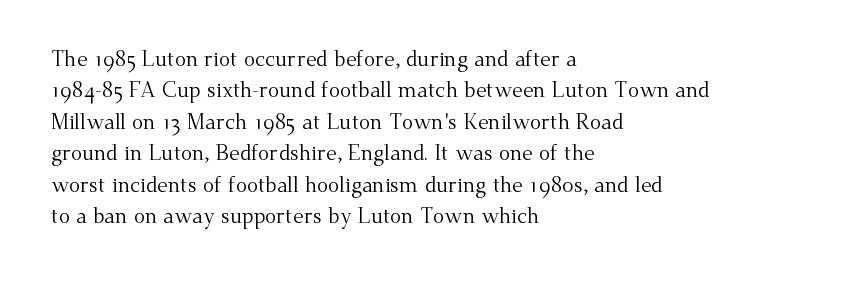
Q: Is the text bold? A: No.
Q: Is the text italic (slanted)? A: No, it is upright.
Q: Is the text underlined? A: No.
Q: How is the paragraph aligned? A: Left-aligned.
Q: Is the spacing between letters normal or unusually wide? A: Normal.
Q: Is the spacing between lines tight, normal or loose? A: Normal.
